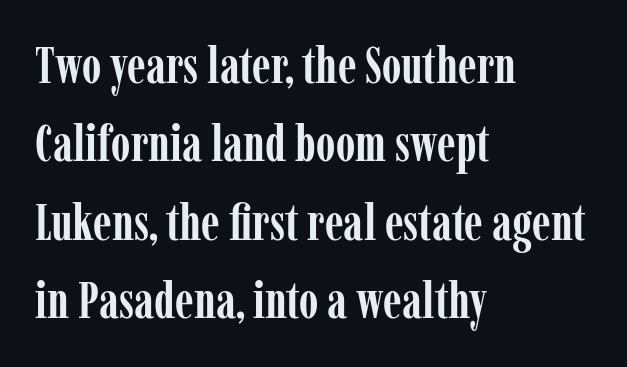
The image shows 50 px semibold, condensed serif type, upright; set left-aligned, normal line spacing (1.57x), normal letter spacing, not underlined; low stroke contrast and a medium x-height.
